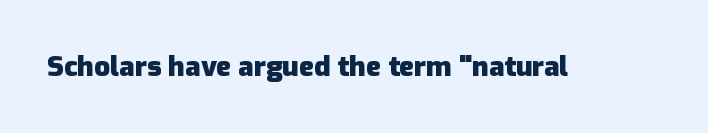
The image shows 28 px heavy sans-serif type, upright; set normal letter spacing, not underlined; low stroke contrast and a medium x-height.
